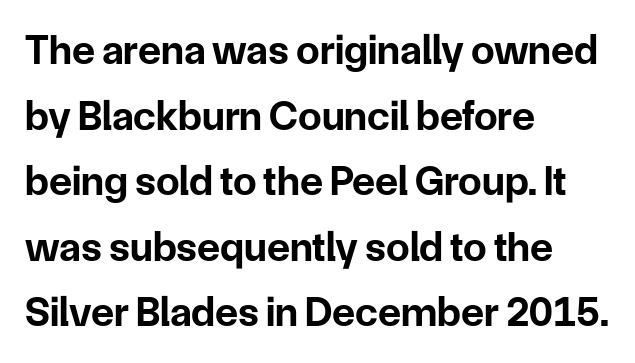
The image shows 42 px bold sans-serif type, upright; set left-aligned, normal line spacing (1.56x), normal letter spacing, not underlined; low stroke contrast and a medium x-height.
